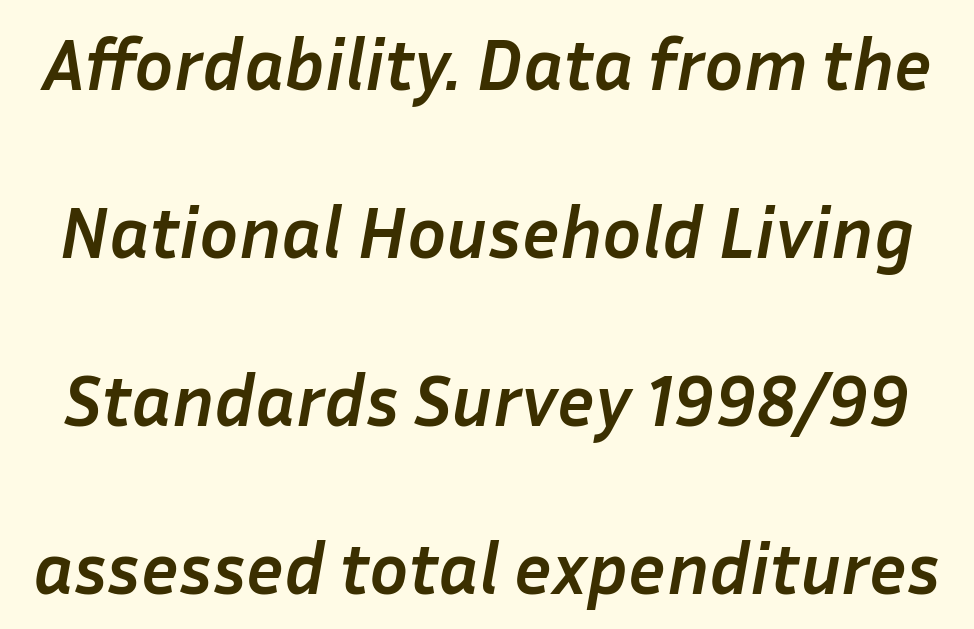
Letter spacing: default. You'd pick this weight for a headline — it's a proper bold. The face used here has a pronounced slope to its letters. Quick note: interline space is abundant. Beneath every word, the page is bare.
